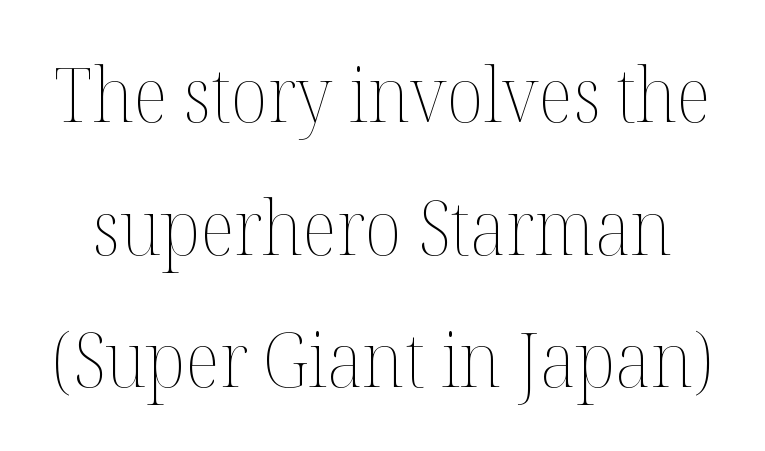
The rendering uses natural spacing where letterforms have individual widths. The zone under the glyphs is completely vacant. Counters stay open thanks to moderate or lighter strokes. The letters sit at their default tracking, neither squeezed nor spread. The lettering stays uniformly vertical, giving the passage a roman look.
